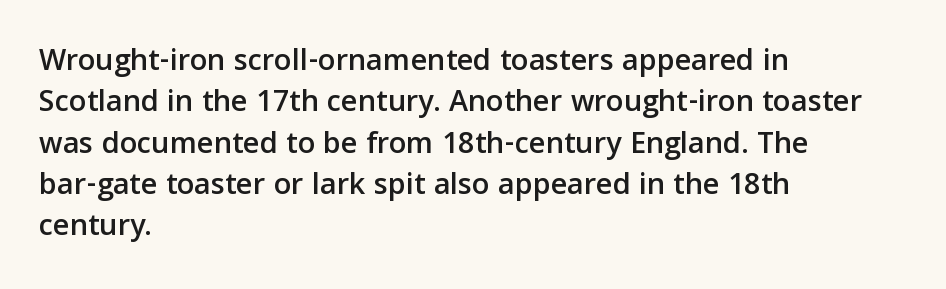
The glyphs are unaccompanied by any horizontal stroke below them. If you measured baseline to baseline, you'd find a middling distance. This sample uses an upright cut, with every glyph sitting square on the baseline. The passage is arranged the way most books set body copy — flush left. Proportional: the letters do not fall into vertical columns. Each word holds together tightly as a unit, with standard inter-letter gaps.
